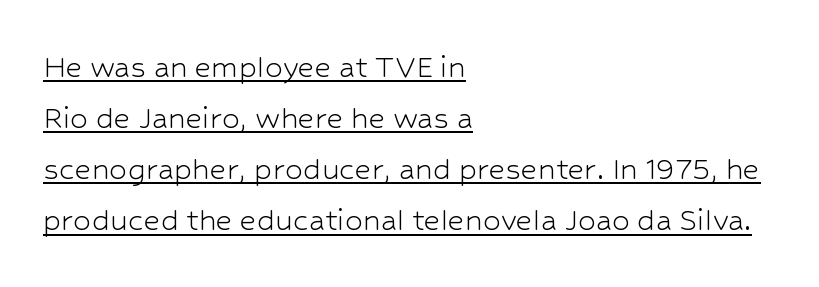
{"serif": "no", "italic": "no", "bold": "no", "weight": "light", "width": "normal", "stroke_contrast": "low", "x_height": "medium", "monospaced": "no", "underline": "yes", "align": "left", "line_spacing": "normal", "line_spacing_ratio": 1.42, "letter_spacing": "normal", "letter_spacing_em": 0.0, "glyph_px": 36}
